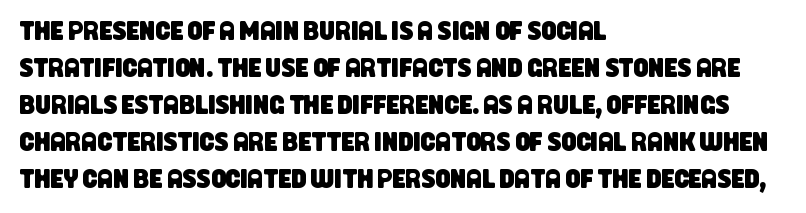
The image shows 26 px text type; set left-aligned, normal line spacing (1.42x), normal letter spacing, not underlined.
